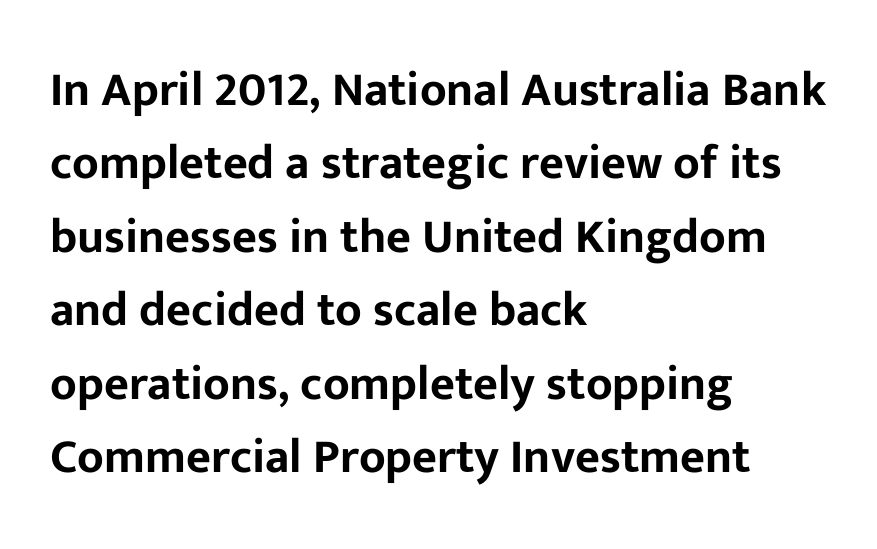
Q: Is the text italic (slanted)? A: No, it is upright.
Q: Is the typeface a serif or a sans-serif typeface? A: Sans-serif.
Q: Is the text underlined? A: No.
Q: How is the paragraph aligned? A: Left-aligned.
Q: Is the spacing between letters normal or unusually wide? A: Normal.
Q: Is the spacing between lines tight, normal or loose? A: Normal.
Q: Width (condensed, normal, or wide)? A: Normal.
Q: Stroke contrast? A: Low.
Q: x-height? A: Medium.
Q: Monospaced? A: No.
